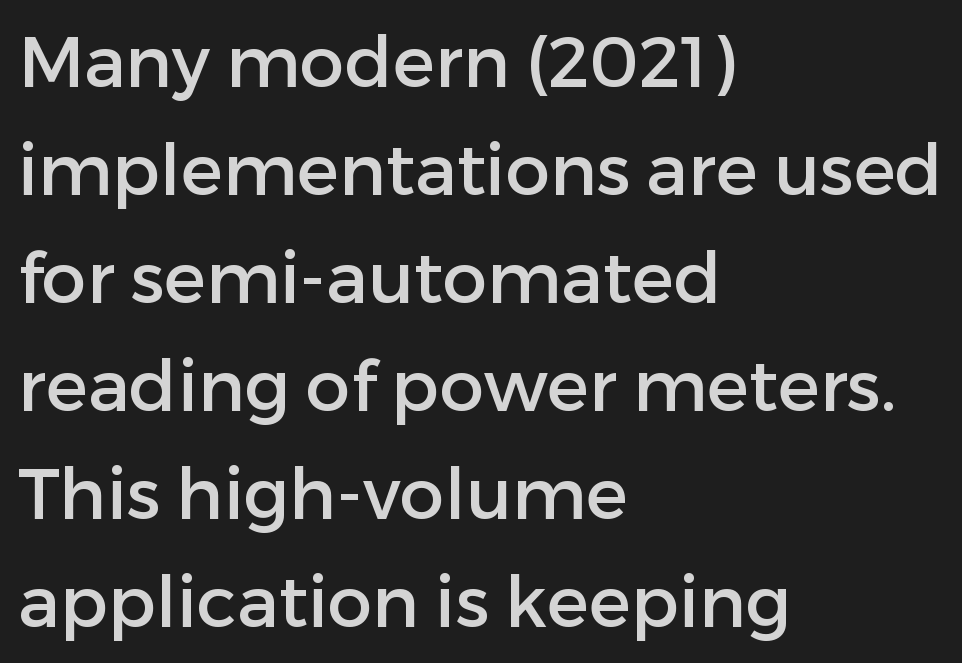
Q: Is the text italic (slanted)? A: No, it is upright.
Q: Is the typeface a serif or a sans-serif typeface? A: Sans-serif.
Q: Is the text underlined? A: No.
Q: How is the paragraph aligned? A: Left-aligned.
Q: Is the spacing between letters normal or unusually wide? A: Normal.
Q: Is the spacing between lines tight, normal or loose? A: Normal.
Q: Width (condensed, normal, or wide)? A: Normal.
Q: Stroke contrast? A: Low.
Q: x-height? A: Medium.
Q: Monospaced? A: No.
